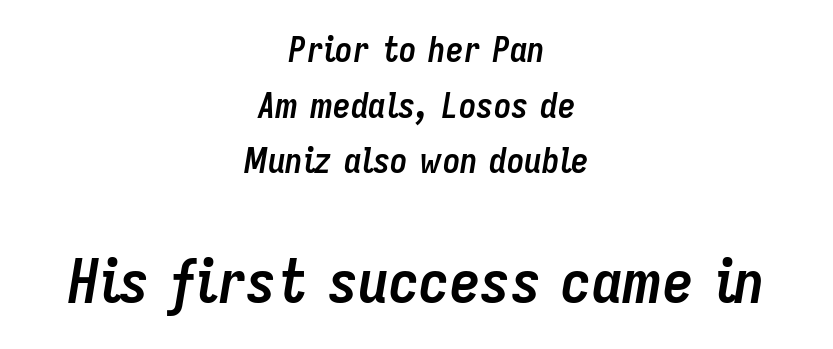
Q: Is the text bold? A: Yes.
Q: Is the text italic (slanted)? A: Yes, it leans right by about 9 degrees.
Q: Is the text underlined? A: No.
Q: How is the paragraph aligned? A: Centered.
Q: Is the spacing between letters normal or unusually wide? A: Normal.
Q: Is the spacing between lines tight, normal or loose? A: Normal.
Q: Which block of text is set in a larger size, the first (top) or the second (bottom)? A: The second (bottom) one.
Q: Width (condensed, normal, or wide)? A: Condensed.
Q: Stroke contrast? A: Low.
Q: x-height? A: Medium.
Q: Monospaced? A: No.
